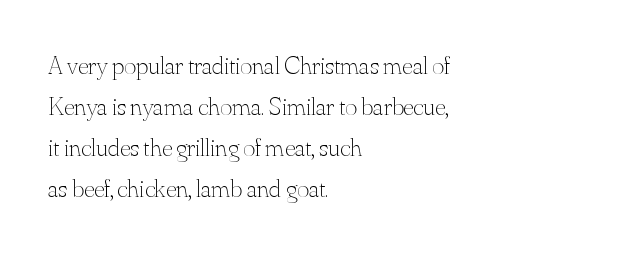
The image shows 26 px text type, upright; set left-aligned, normal line spacing (1.58x), normal letter spacing, not underlined.
